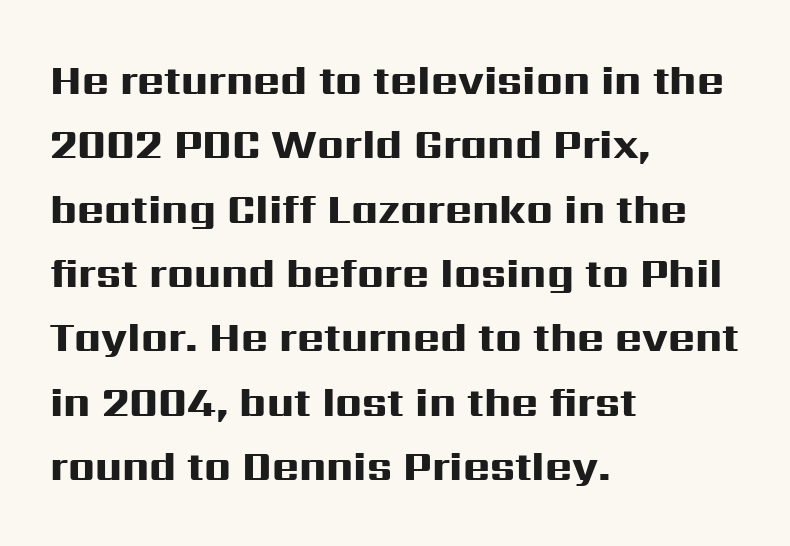
{"serif": "no", "italic": "no", "bold": "yes", "weight": "heavy", "width": "wide", "stroke_contrast": "high", "x_height": "medium", "monospaced": "no", "underline": "no", "align": "left", "line_spacing": "normal", "line_spacing_ratio": 1.57, "letter_spacing": "normal", "letter_spacing_em": 0.0, "glyph_px": 41}
